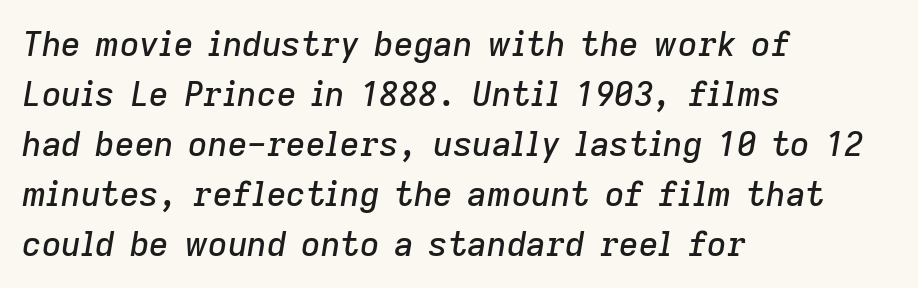
{"italic": "yes", "lean": "right", "slant_degrees": 9, "width": "normal", "stroke_contrast": "low", "x_height": "medium", "monospaced": "no", "underline": "no", "align": "left", "line_spacing": "normal", "line_spacing_ratio": 1.47, "letter_spacing": "normal", "letter_spacing_em": 0.0, "glyph_px": 34}
